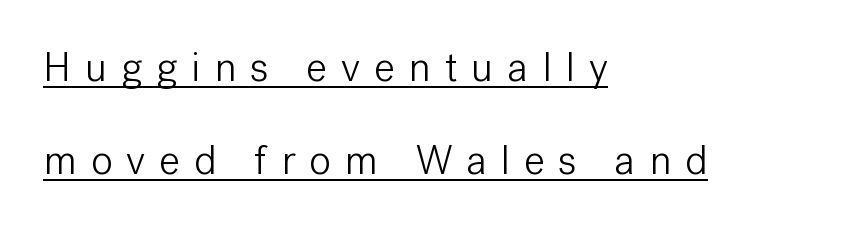
Q: Is the text bold? A: No.
Q: Is the text italic (slanted)? A: No, it is upright.
Q: Is the typeface a serif or a sans-serif typeface? A: Sans-serif.
Q: Is the text underlined? A: Yes.
Q: How is the paragraph aligned? A: Left-aligned.
Q: Is the spacing between letters normal or unusually wide? A: Unusually wide.
Q: Is the spacing between lines tight, normal or loose? A: Loose.
Q: Width (condensed, normal, or wide)? A: Normal.
Q: Stroke contrast? A: Low.
Q: x-height? A: Medium.
Q: Monospaced? A: No.
